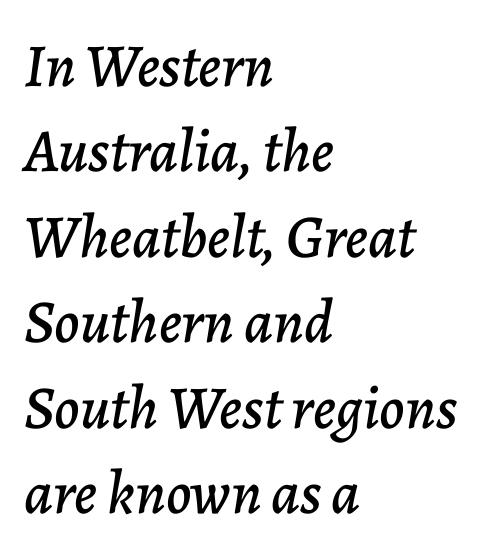
Q: Is the text italic (slanted)? A: Yes, it leans right by about 7 degrees.
Q: Is the text underlined? A: No.
Q: How is the paragraph aligned? A: Left-aligned.
Q: Is the spacing between letters normal or unusually wide? A: Normal.
Q: Is the spacing between lines tight, normal or loose? A: Normal.
Q: Width (condensed, normal, or wide)? A: Normal.
Q: Stroke contrast? A: Low.
Q: x-height? A: Medium.
Q: Monospaced? A: No.
